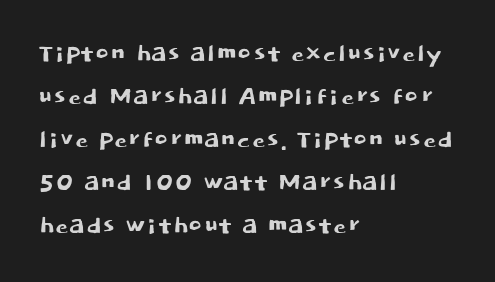
{"serif": "no", "italic": "no", "width": "normal", "stroke_contrast": "low", "x_height": "large", "monospaced": "no", "underline": "no", "align": "left", "line_spacing": "normal", "line_spacing_ratio": 1.3, "letter_spacing": "normal", "letter_spacing_em": 0.0, "glyph_px": 33}
